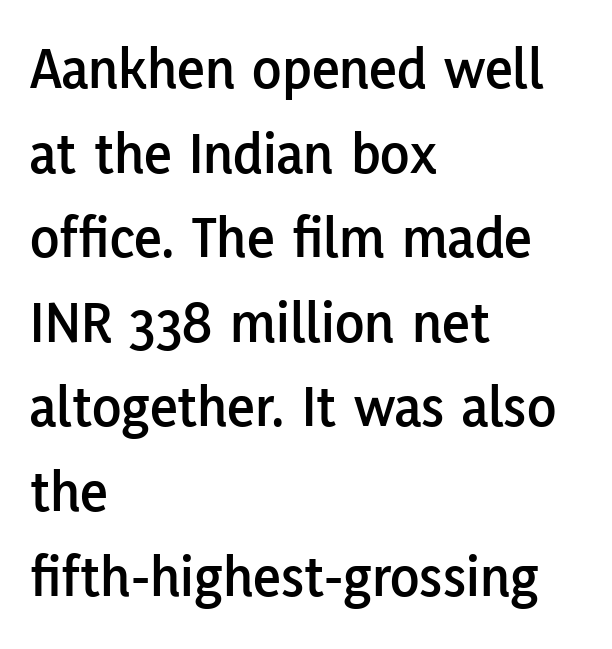
Q: Is the text italic (slanted)? A: No, it is upright.
Q: Is the typeface a serif or a sans-serif typeface? A: Sans-serif.
Q: Is the text underlined? A: No.
Q: How is the paragraph aligned? A: Left-aligned.
Q: Is the spacing between letters normal or unusually wide? A: Normal.
Q: Is the spacing between lines tight, normal or loose? A: Normal.
Q: Width (condensed, normal, or wide)? A: Normal.
Q: Stroke contrast? A: Low.
Q: x-height? A: Medium.
Q: Monospaced? A: No.
